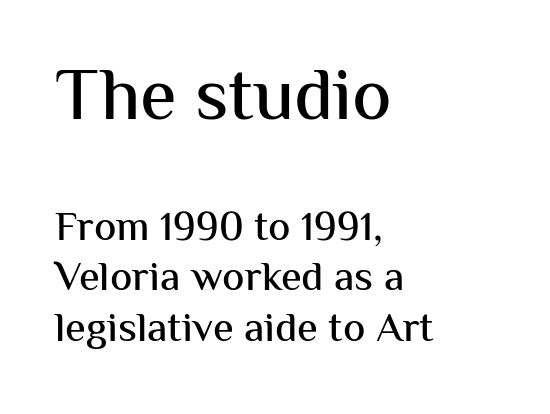
The image shows 74 px sans-serif type, upright; set left-aligned, line spacing 1.2x, normal letter spacing, not underlined; the first (top) block is 1.76x larger; medium stroke contrast and a medium x-height.
